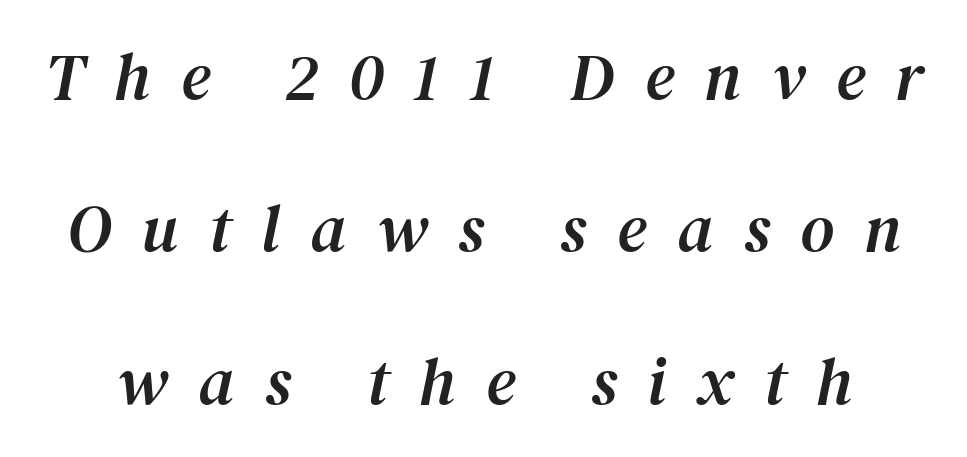
{"serif": "yes", "italic": "yes", "lean": "right", "slant_degrees": 12, "width": "normal", "stroke_contrast": "medium", "x_height": "medium", "monospaced": "no", "underline": "no", "line_spacing": "loose", "line_spacing_ratio": 2.31, "letter_spacing": "wide", "letter_spacing_em": 0.46, "glyph_px": 66}
